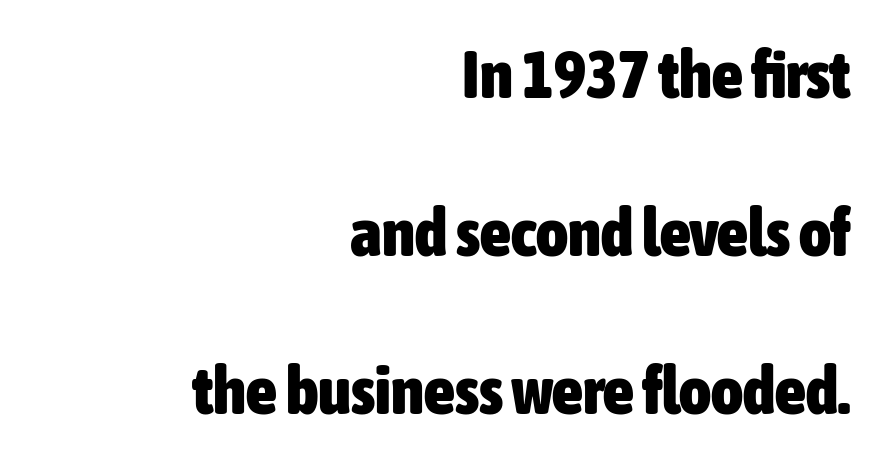
Q: Is the text bold? A: Yes.
Q: Is the text italic (slanted)? A: No, it is upright.
Q: Is the typeface a serif or a sans-serif typeface? A: Sans-serif.
Q: Is the text underlined? A: No.
Q: How is the paragraph aligned? A: Right-aligned.
Q: Is the spacing between letters normal or unusually wide? A: Normal.
Q: Is the spacing between lines tight, normal or loose? A: Loose.
Q: Width (condensed, normal, or wide)? A: Condensed.
Q: Stroke contrast? A: Low.
Q: x-height? A: Medium.
Q: Monospaced? A: No.
